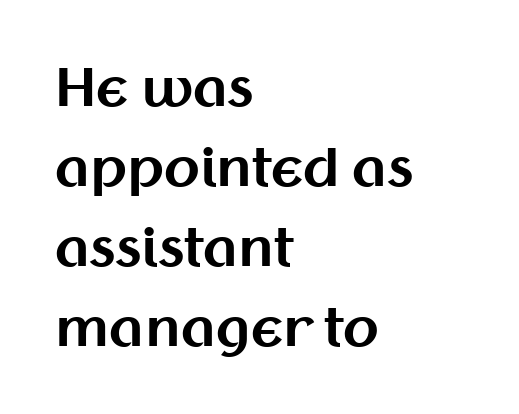
Q: Is the text bold? A: Yes.
Q: Is the text italic (slanted)? A: No, it is upright.
Q: Is the typeface a serif or a sans-serif typeface? A: Sans-serif.
Q: Is the text underlined? A: No.
Q: How is the paragraph aligned? A: Left-aligned.
Q: Is the spacing between letters normal or unusually wide? A: Normal.
Q: Is the spacing between lines tight, normal or loose? A: Normal.
Q: Width (condensed, normal, or wide)? A: Normal.
Q: Stroke contrast? A: Medium.
Q: x-height? A: Medium.
Q: Monospaced? A: No.
